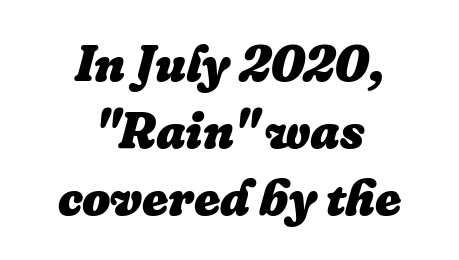
The image shows 50 px heavy type, italic (leaning right); set centered, normal line spacing (1.34x), normal letter spacing, not underlined; low stroke contrast and a medium x-height.
